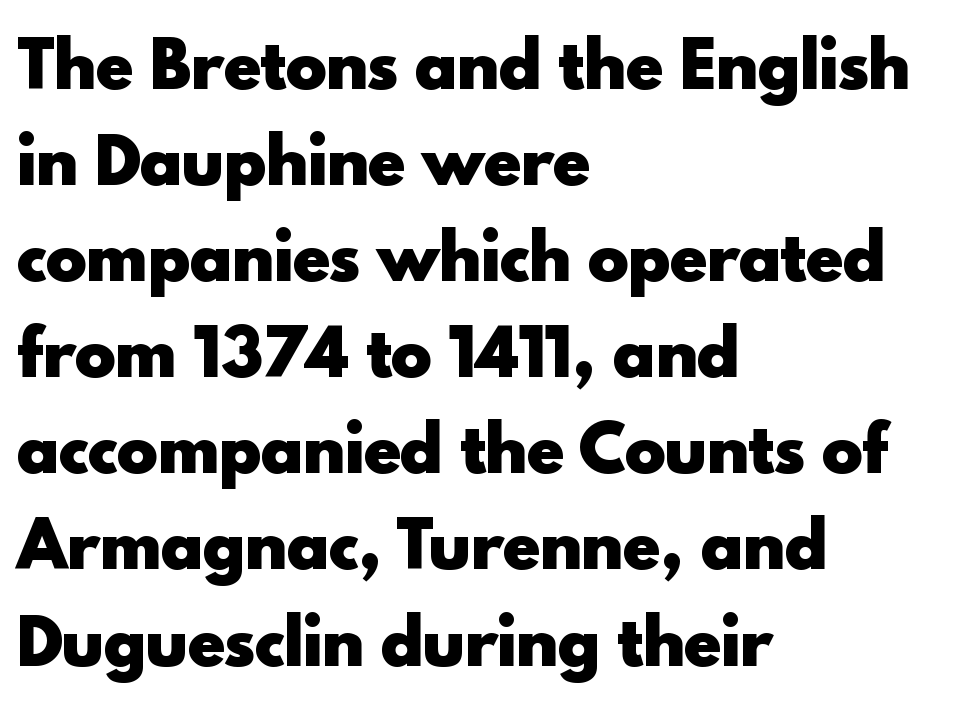
Regarding leading, the lines here are spaced in the standard way. Is this a sans? Yes — the strokes have no serifs. Visually the block forms a straight wall on the left and a jagged coastline on the right. The font's upright variant was chosen for this text. Caption: standard tracking, unaltered.
